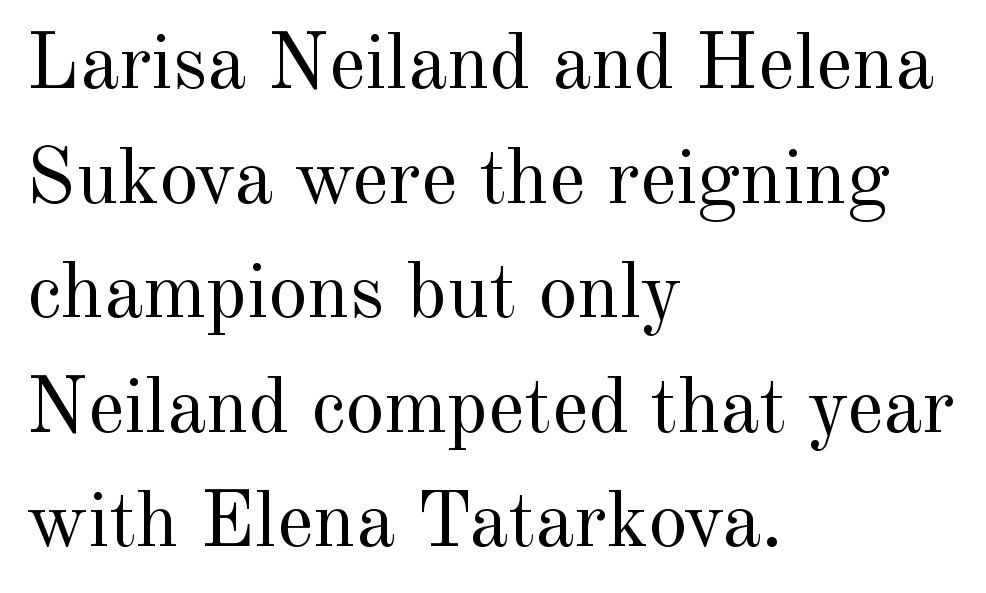
The image shows 79 px regular-weight serif type, upright; set left-aligned, normal line spacing (1.45x), normal letter spacing, not underlined; a small x-height.
